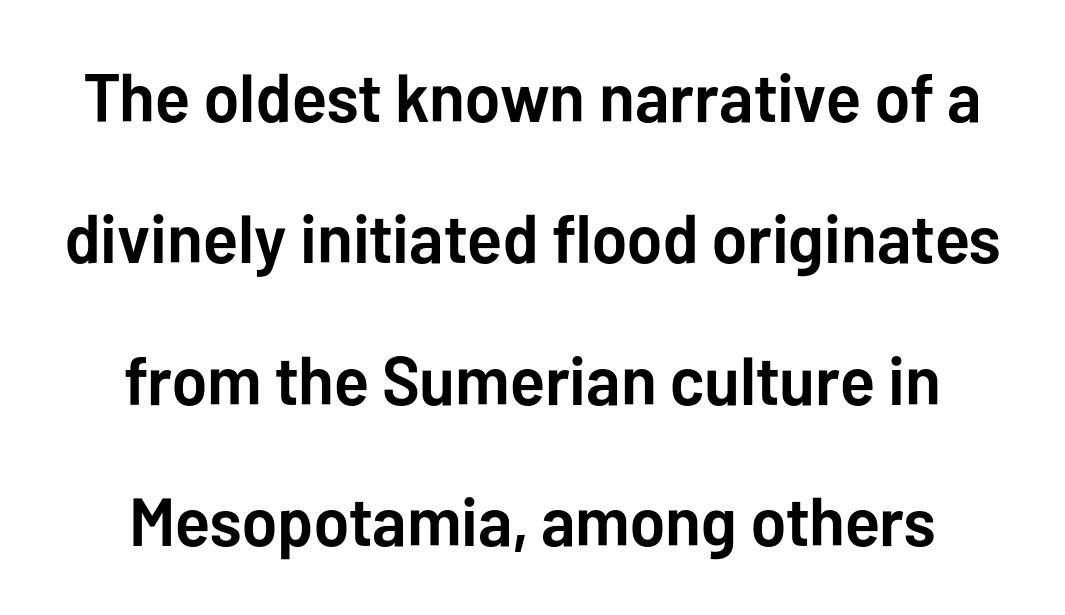
Q: Is the text bold? A: Yes.
Q: Is the text italic (slanted)? A: No, it is upright.
Q: Is the typeface a serif or a sans-serif typeface? A: Sans-serif.
Q: Is the text underlined? A: No.
Q: Is the spacing between letters normal or unusually wide? A: Normal.
Q: Is the spacing between lines tight, normal or loose? A: Loose.
Q: Width (condensed, normal, or wide)? A: Normal.
Q: Stroke contrast? A: Low.
Q: x-height? A: Medium.
Q: Monospaced? A: No.
